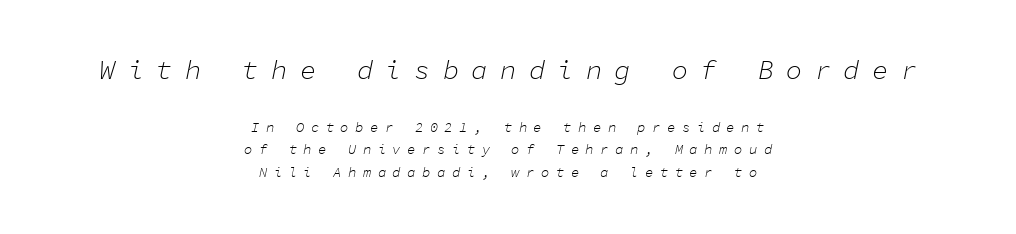
{"italic": "yes", "lean": "right", "slant_degrees": 11, "bold": "no", "underline": "no", "align": "center", "line_spacing": "normal", "line_spacing_ratio": 1.63, "letter_spacing": "wide", "letter_spacing_em": 0.46, "larger_block": "first", "size_ratio": 1.93, "glyph_px": 27}
